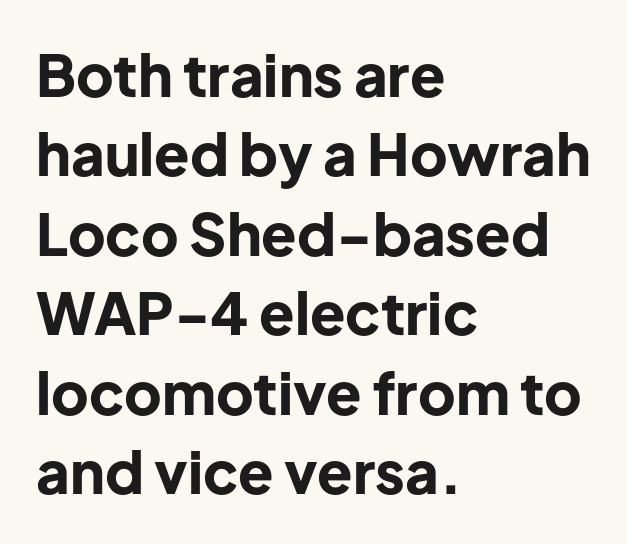
The image shows 58 px bold sans-serif type, upright; set left-aligned, normal line spacing (1.37x), normal letter spacing, not underlined; low stroke contrast and a medium x-height.
